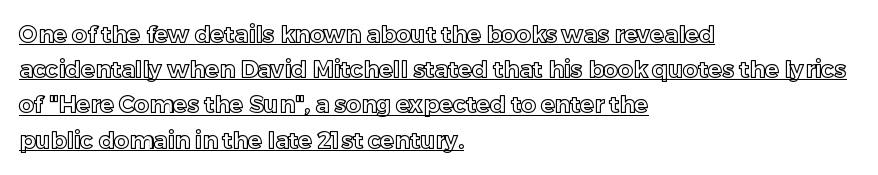
Q: Is the text italic (slanted)? A: No, it is upright.
Q: Is the text underlined? A: Yes.
Q: How is the paragraph aligned? A: Left-aligned.
Q: Is the spacing between letters normal or unusually wide? A: Normal.
Q: Is the spacing between lines tight, normal or loose? A: Normal.
